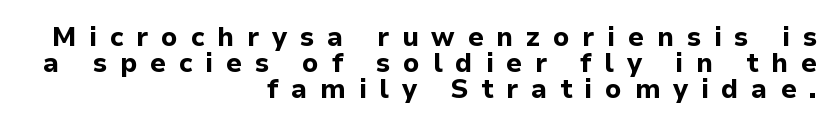
Does the weight exceed regular? Yes, all the way to bold. Students, note that the glyphs here are deliberately spaced far apart. Words float on clear page, feet unadorned. Leading is clearly below the norm, producing a dense column.
